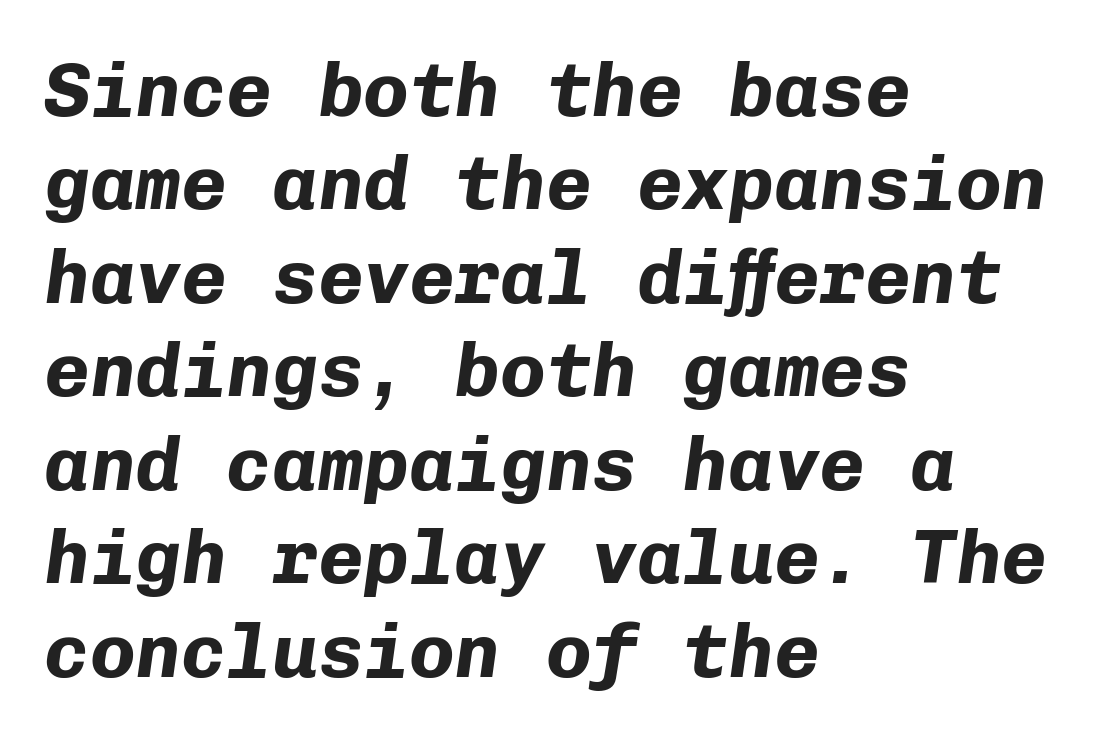
{"italic": "yes", "lean": "right", "slant_degrees": 8, "bold": "yes", "weight": "bold", "width": "normal", "stroke_contrast": "low", "x_height": "medium", "monospaced": "yes", "underline": "no", "align": "left", "line_spacing_ratio": 1.23, "letter_spacing": "normal", "letter_spacing_em": 0.0, "glyph_px": 76}
